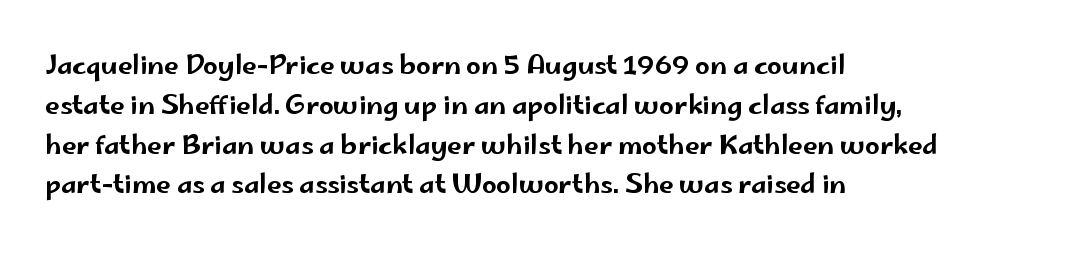
Q: Is the text italic (slanted)? A: No, it is upright.
Q: Is the text underlined? A: No.
Q: How is the paragraph aligned? A: Left-aligned.
Q: Is the spacing between letters normal or unusually wide? A: Normal.
Q: Is the spacing between lines tight, normal or loose? A: Normal.
